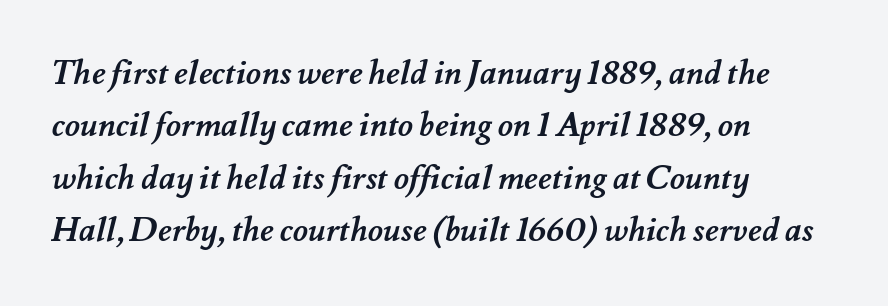
The image shows 33 px semibold type; set left-aligned, normal line spacing (1.59x), normal letter spacing, not underlined; medium stroke contrast and a small x-height.
